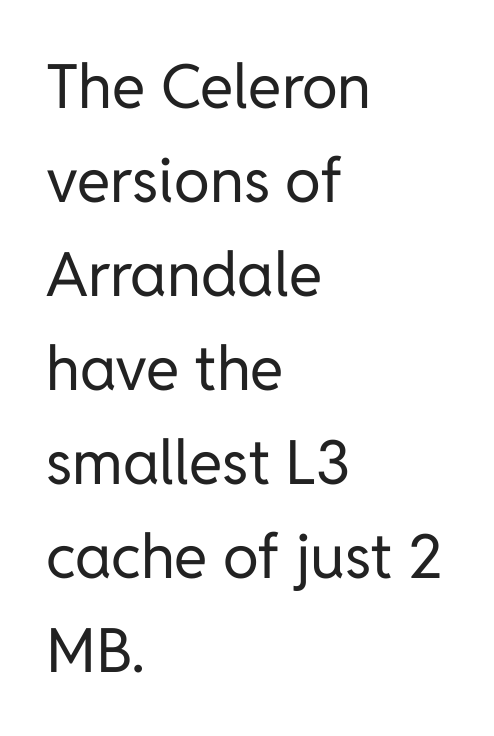
{"serif": "no", "italic": "no", "bold": "no", "weight": "regular", "width": "normal", "stroke_contrast": "low", "x_height": "medium", "monospaced": "no", "underline": "no", "align": "left", "line_spacing": "normal", "line_spacing_ratio": 1.54, "letter_spacing": "normal", "letter_spacing_em": 0.0, "glyph_px": 61}
